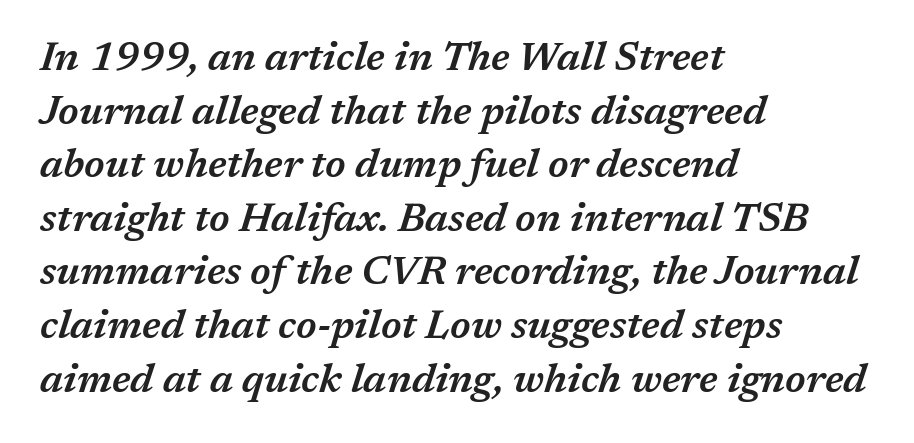
Think of a printed novel: that variable character pitch is what you see here. The rendering anchors every line to the left-hand side. The whole block is typeset with a tilt. The passage shown stacks its lines at a standard gap.
